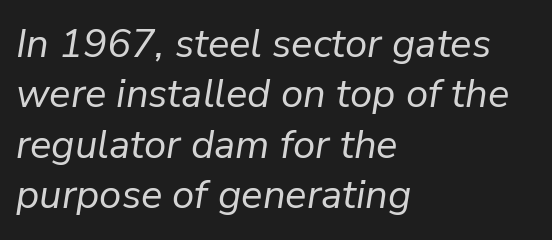
{"italic": "yes", "lean": "right", "slant_degrees": 9, "bold": "no", "weight": "regular", "width": "normal", "stroke_contrast": "low", "x_height": "medium", "monospaced": "no", "underline": "no", "align": "left", "line_spacing": "normal", "line_spacing_ratio": 1.26, "letter_spacing": "normal", "letter_spacing_em": 0.0, "glyph_px": 40}
